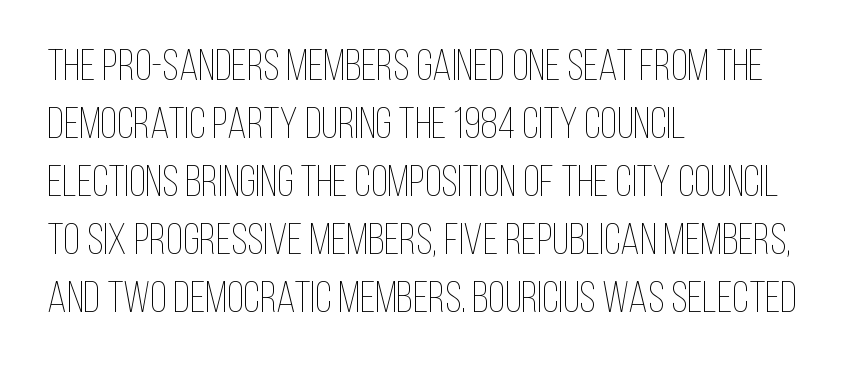
If you measured baseline to baseline, you'd find a middling distance. Every stem runs plumb, perpendicular to the baseline. Notice how the passage keeps a crisp vertical edge on the left only. Default kerning and tracking; the words read as compact shapes.
